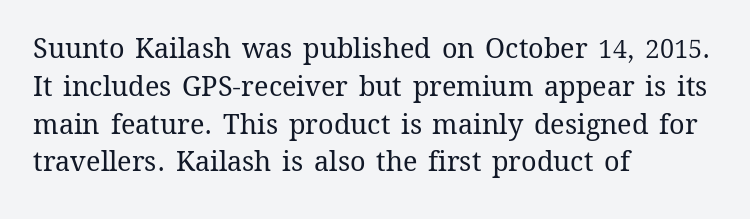
{"italic": "no", "bold": "no", "underline": "no", "align": "left", "line_spacing": "normal", "line_spacing_ratio": 1.4, "letter_spacing": "normal", "letter_spacing_em": 0.0, "glyph_px": 27}
